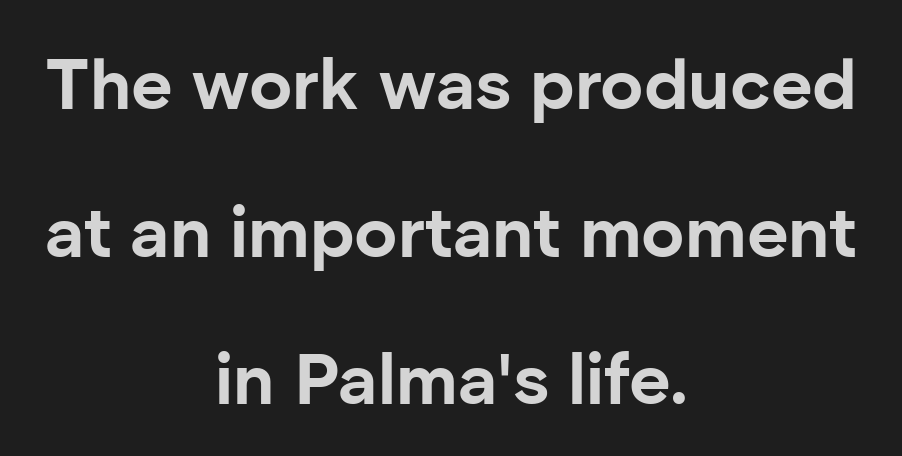
Q: Is the text bold? A: Yes.
Q: Is the text italic (slanted)? A: No, it is upright.
Q: Is the typeface a serif or a sans-serif typeface? A: Sans-serif.
Q: Is the text underlined? A: No.
Q: How is the paragraph aligned? A: Centered.
Q: Is the spacing between letters normal or unusually wide? A: Normal.
Q: Is the spacing between lines tight, normal or loose? A: Loose.
Q: Width (condensed, normal, or wide)? A: Normal.
Q: Stroke contrast? A: Low.
Q: x-height? A: Medium.
Q: Monospaced? A: No.
